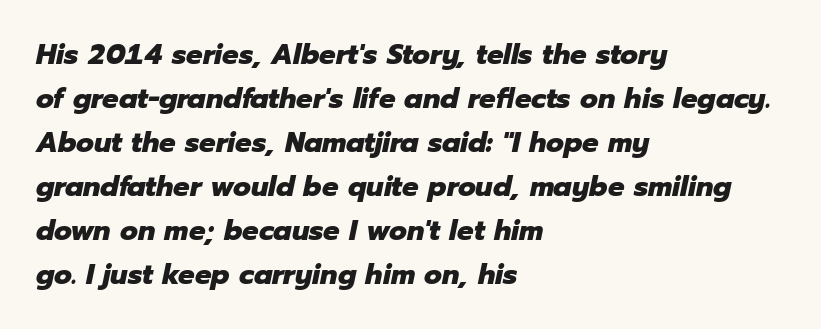
Q: Is the text bold? A: Yes.
Q: Is the text italic (slanted)? A: Yes, it leans right by about 12 degrees.
Q: Is the text underlined? A: No.
Q: How is the paragraph aligned? A: Left-aligned.
Q: Is the spacing between letters normal or unusually wide? A: Normal.
Q: Is the spacing between lines tight, normal or loose? A: Normal.
Q: Width (condensed, normal, or wide)? A: Normal.
Q: Stroke contrast? A: Low.
Q: x-height? A: Medium.
Q: Monospaced? A: No.
